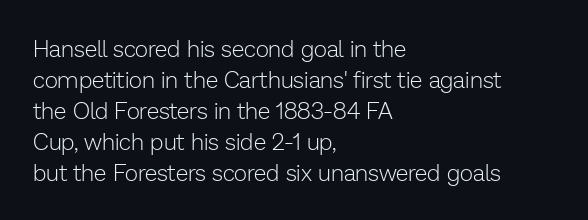
Q: Is the text bold? A: No.
Q: Is the text italic (slanted)? A: No, it is upright.
Q: Is the text underlined? A: No.
Q: How is the paragraph aligned? A: Left-aligned.
Q: Is the spacing between letters normal or unusually wide? A: Normal.
Q: Is the spacing between lines tight, normal or loose? A: Normal.
